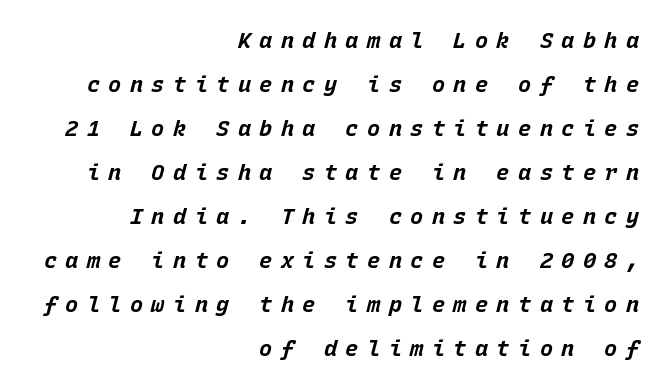
Q: Is the text bold? A: Yes.
Q: Is the text italic (slanted)? A: Yes, it leans right by about 15 degrees.
Q: Is the text underlined? A: No.
Q: How is the paragraph aligned? A: Right-aligned.
Q: Is the spacing between letters normal or unusually wide? A: Unusually wide.
Q: Is the spacing between lines tight, normal or loose? A: Loose.
